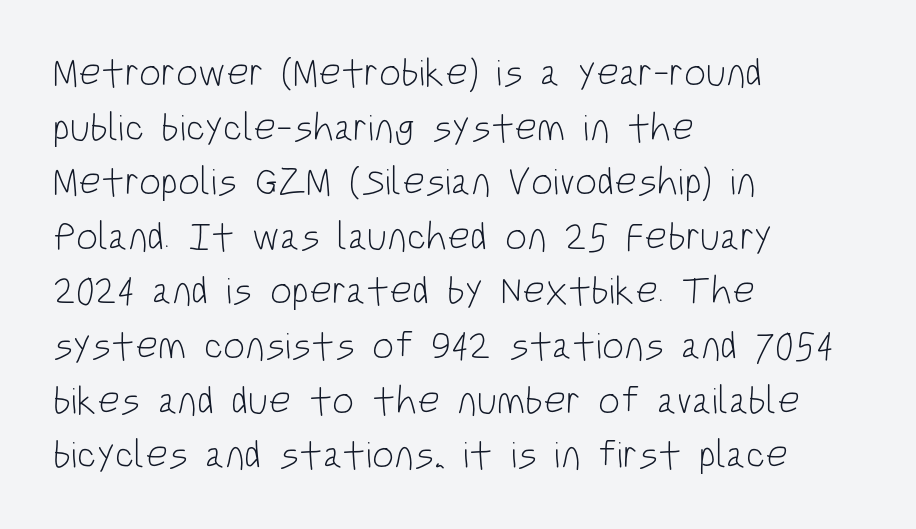
Q: Is the text bold? A: No.
Q: Is the text italic (slanted)? A: No, it is upright.
Q: Is the typeface a serif or a sans-serif typeface? A: Sans-serif.
Q: Is the text underlined? A: No.
Q: How is the paragraph aligned? A: Left-aligned.
Q: Is the spacing between letters normal or unusually wide? A: Normal.
Q: Is the spacing between lines tight, normal or loose? A: Normal.
Q: Width (condensed, normal, or wide)? A: Condensed.
Q: Stroke contrast? A: Low.
Q: x-height? A: Large.
Q: Monospaced? A: No.
